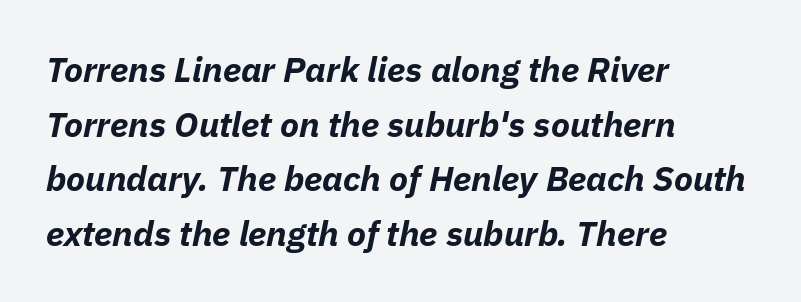
Q: Is the text bold? A: Yes.
Q: Is the text italic (slanted)? A: Yes, it leans right by about 11 degrees.
Q: Is the text underlined? A: No.
Q: How is the paragraph aligned? A: Left-aligned.
Q: Is the spacing between letters normal or unusually wide? A: Normal.
Q: Is the spacing between lines tight, normal or loose? A: Normal.
Q: Width (condensed, normal, or wide)? A: Normal.
Q: Stroke contrast? A: Low.
Q: x-height? A: Medium.
Q: Monospaced? A: No.
